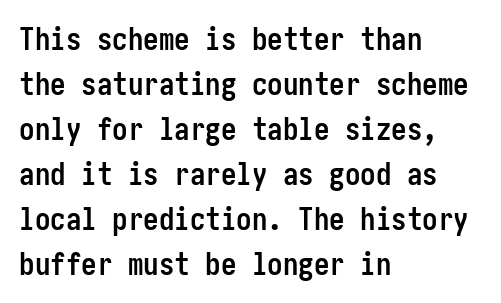
Q: Is the text bold? A: Yes.
Q: Is the text italic (slanted)? A: No, it is upright.
Q: Is the typeface a serif or a sans-serif typeface? A: Sans-serif.
Q: Is the text underlined? A: No.
Q: How is the paragraph aligned? A: Left-aligned.
Q: Is the spacing between letters normal or unusually wide? A: Normal.
Q: Is the spacing between lines tight, normal or loose? A: Normal.
Q: Width (condensed, normal, or wide)? A: Condensed.
Q: Stroke contrast? A: Low.
Q: x-height? A: Medium.
